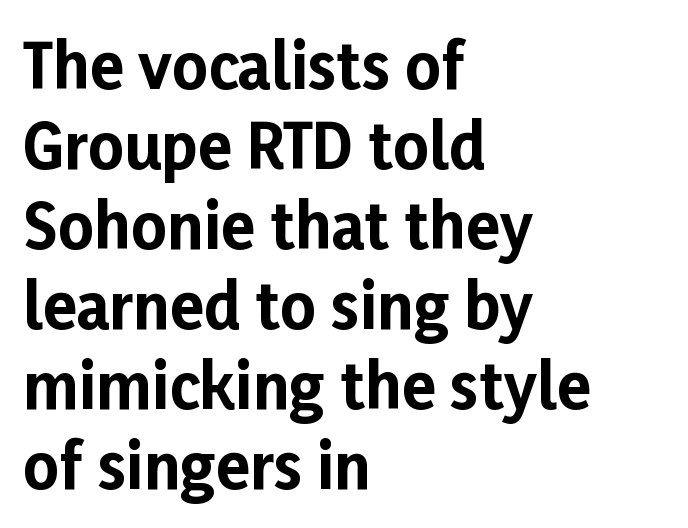
{"serif": "no", "italic": "no", "bold": "yes", "weight": "bold", "width": "normal", "stroke_contrast": "low", "x_height": "medium", "monospaced": "no", "underline": "no", "align": "left", "line_spacing": "normal", "line_spacing_ratio": 1.29, "letter_spacing": "normal", "letter_spacing_em": 0.0, "glyph_px": 62}
